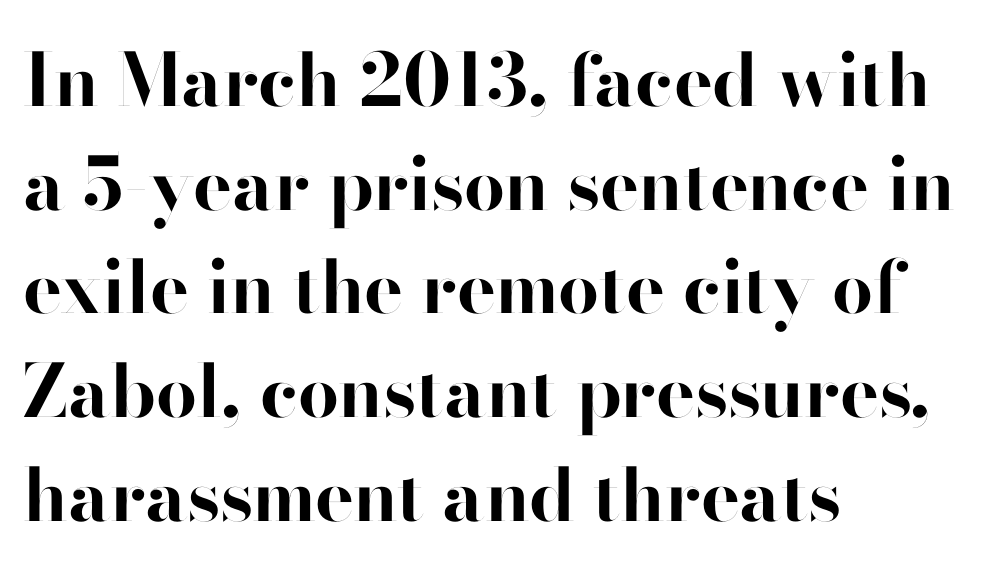
Q: Is the text bold? A: Yes.
Q: Is the text italic (slanted)? A: No, it is upright.
Q: Is the typeface a serif or a sans-serif typeface? A: Sans-serif.
Q: Is the text underlined? A: No.
Q: How is the paragraph aligned? A: Left-aligned.
Q: Is the spacing between letters normal or unusually wide? A: Normal.
Q: Is the spacing between lines tight, normal or loose? A: Normal.
Q: Width (condensed, normal, or wide)? A: Normal.
Q: Stroke contrast? A: High.
Q: x-height? A: Small.
Q: Monospaced? A: No.
